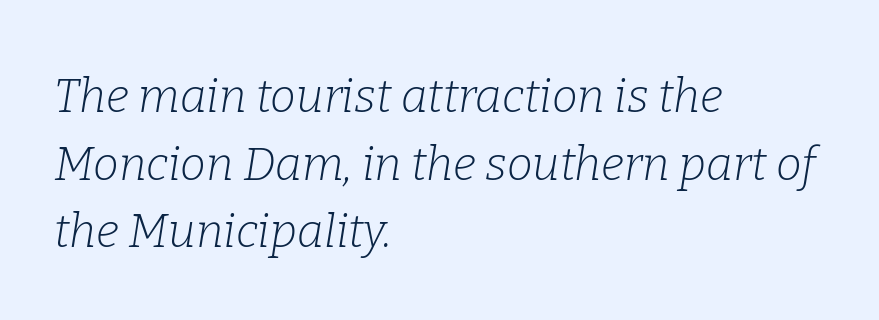
The text block is weighted toward the left margin, trailing off unevenly rightward. Compared with typical body copy, the letter spacing here is the same. A clean baseline with only descenders dipping below it. Font category for this specimen: serif. The font is comparable to plain body text, perhaps lighter.
